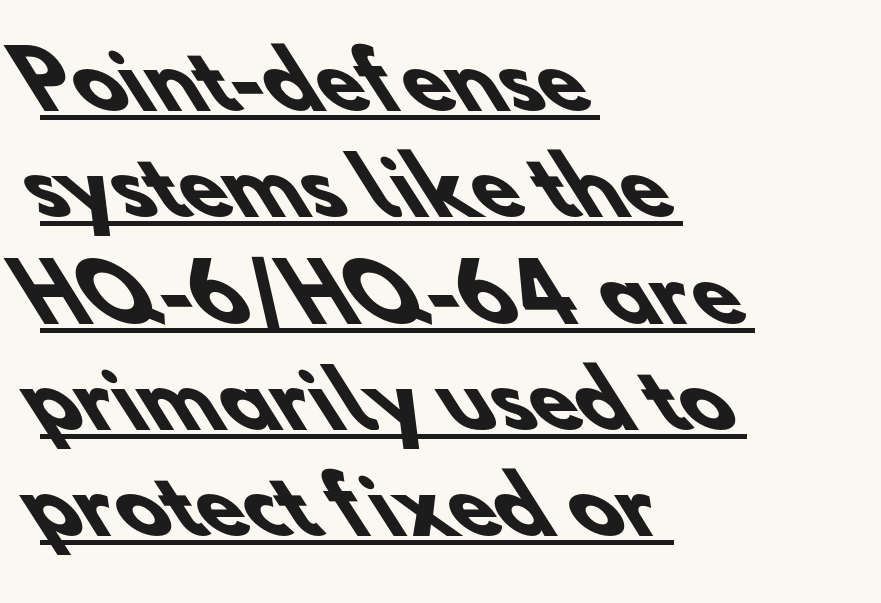
The block of text has a typical density, with ordinary space between rows. Reading down the block, your eye returns to a fixed left position each line. Does a line run under the words? Yes, clearly. Heavy-handed strokes throughout: this text is bold. Spacing verdict: proportional, widths tailored to each character. Does extra space separate the letters? No, they use regular spacing.
